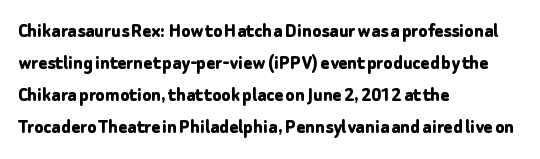
The image shows 21 px bold type, upright; set left-aligned, normal line spacing (1.53x), normal letter spacing, not underlined.
